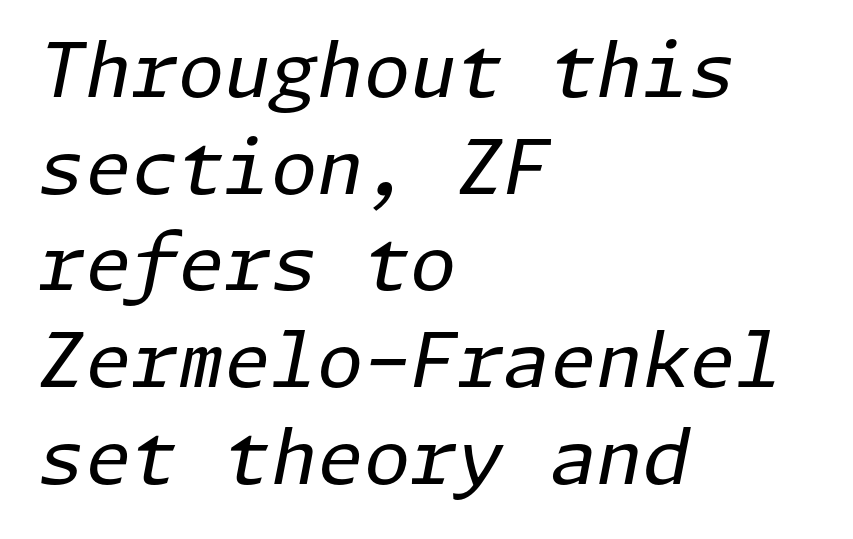
Q: Is the text bold? A: No.
Q: Is the text italic (slanted)? A: Yes, it leans right by about 11 degrees.
Q: Is the text underlined? A: No.
Q: How is the paragraph aligned? A: Left-aligned.
Q: Is the spacing between letters normal or unusually wide? A: Normal.
Q: Is the spacing between lines tight, normal or loose? A: Normal.
Q: Width (condensed, normal, or wide)? A: Normal.
Q: Stroke contrast? A: Low.
Q: x-height? A: Medium.
